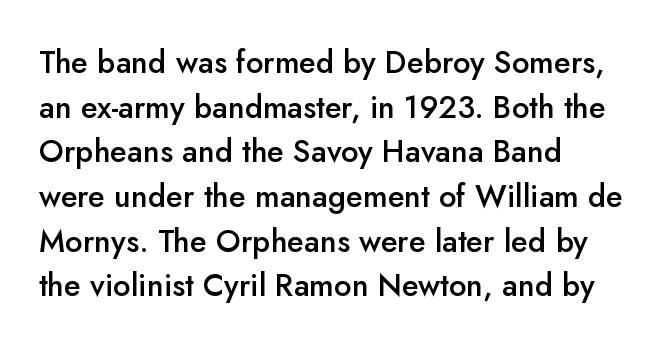
The image shows 31 px semibold sans-serif type, upright; set left-aligned, normal line spacing (1.44x), normal letter spacing, not underlined; low stroke contrast and a small x-height.
